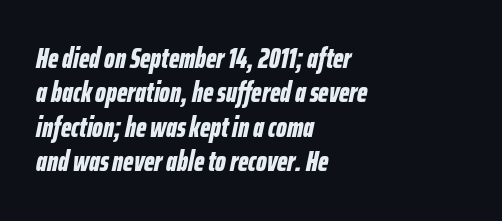
{"italic": "yes", "lean": "right", "slant_degrees": 12, "bold": "yes", "weight": "bold", "width": "condensed", "stroke_contrast": "low", "x_height": "medium", "monospaced": "no", "underline": "no", "align": "left", "line_spacing_ratio": 1.23, "letter_spacing": "normal", "letter_spacing_em": 0.0, "glyph_px": 28}
